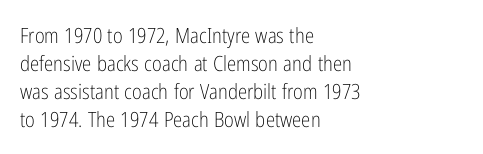
Q: Is the text bold? A: No.
Q: Is the text italic (slanted)? A: No, it is upright.
Q: Is the text underlined? A: No.
Q: How is the paragraph aligned? A: Left-aligned.
Q: Is the spacing between letters normal or unusually wide? A: Normal.
Q: Is the spacing between lines tight, normal or loose? A: Normal.
